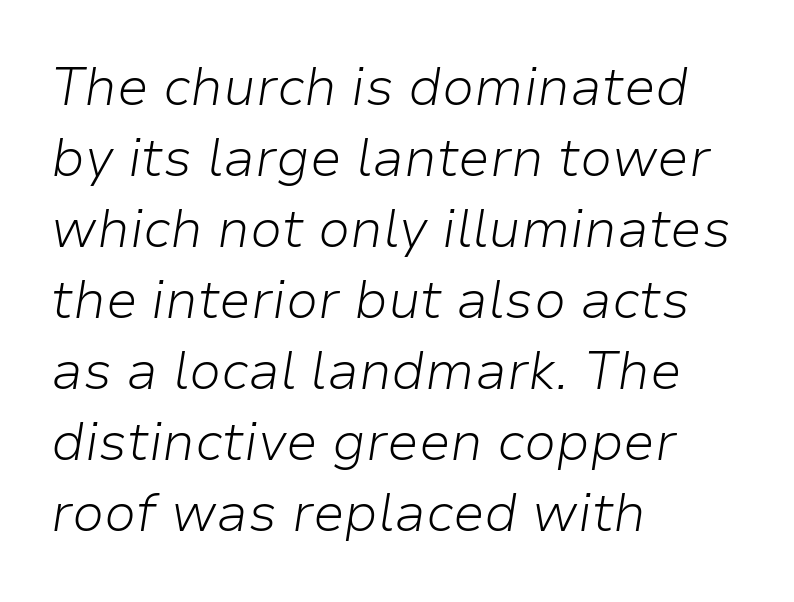
The image shows 53 px light type, italic (leaning right); set left-aligned, normal line spacing (1.34x), normal letter spacing, not underlined; low stroke contrast and a medium x-height.
